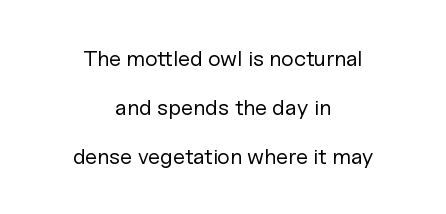
Q: Is the text bold? A: No.
Q: Is the text italic (slanted)? A: No, it is upright.
Q: Is the text underlined? A: No.
Q: How is the paragraph aligned? A: Centered.
Q: Is the spacing between letters normal or unusually wide? A: Normal.
Q: Is the spacing between lines tight, normal or loose? A: Loose.
